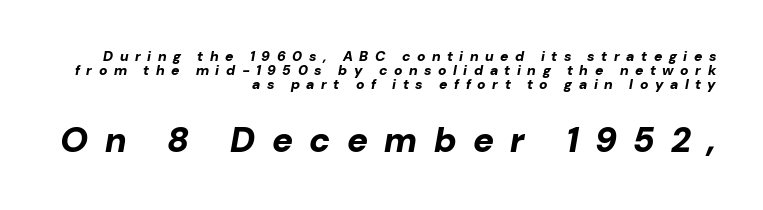
The image shows 35 px bold type, italic (leaning right); set right-aligned, tight line spacing (0.99x), unusually wide letter spacing (+0.47 em), not underlined; the second (bottom) block is 2.5x larger; low stroke contrast and a medium x-height.
